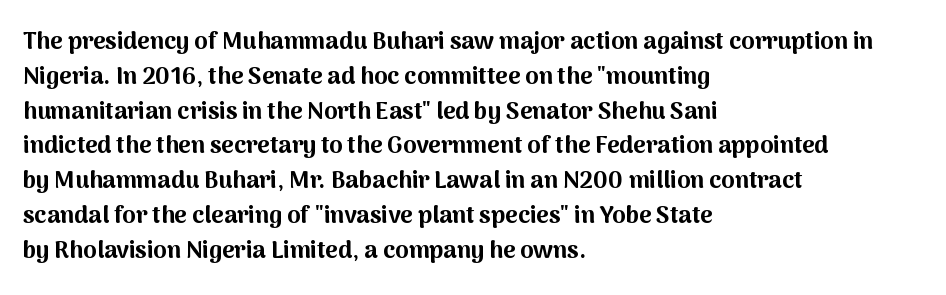
Nope, not italic — everything's standing straight. The passage shown has conventional tracking throughout. Bold? Absolutely — the strokes are thick and heavy. If you drew a ruler down the left edge, every line would touch it. The gap between lines stays unmarked. Horizontal bands of white between lines are of average thickness.
